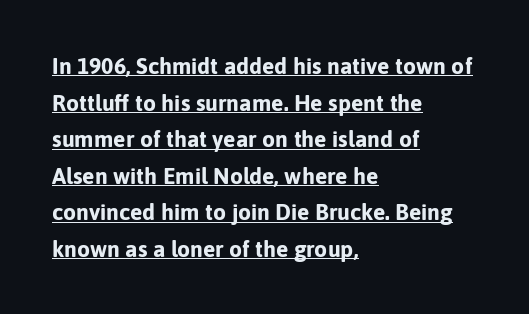
Posture: upright roman. The vertical gap from one line to the next is medium. Spacing between characters is what you'd get straight out of the box. Notice how a bar underscores the lettering throughout.
